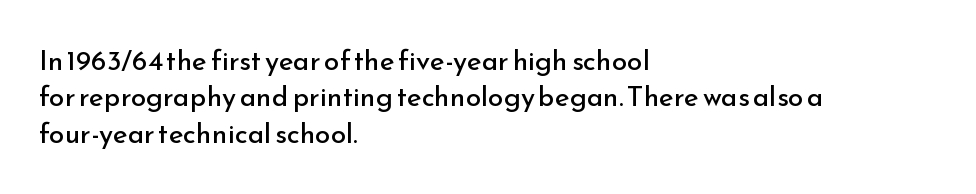
Tracking value appears to be zero — textbook default spacing. Spacing verdict: proportional, widths tailored to each character. Which margin do the lines hug? The left one — the right edge is uneven. The font sits on the lighter half of the weight spectrum, regular included. Do the letters lean? They stand straight.
